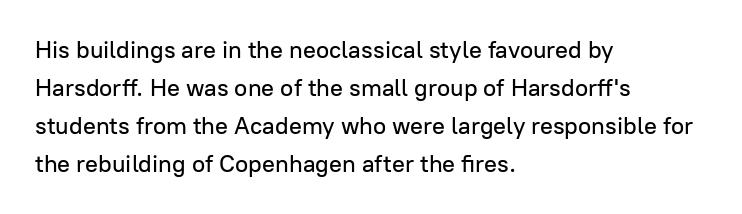
A normal amount of white space separates one row of letters from the next. In terms of letterspacing, this is plain default setting. Quick note: not italic, upright. Only glyphs here, with clear space below each row. Horizontally, the lines are justified to the leading edge only.
